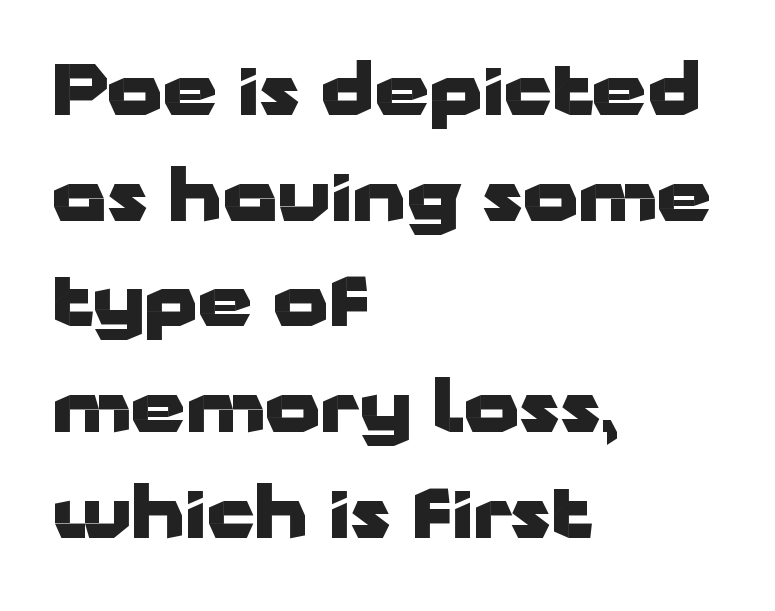
Does the copy run flush right? No — it runs flush left. You can tell from the bare stems that sans-serif type was used. Posture: vertical. Quick note: underline off. Does the weight exceed regular? Yes, all the way to bold.
